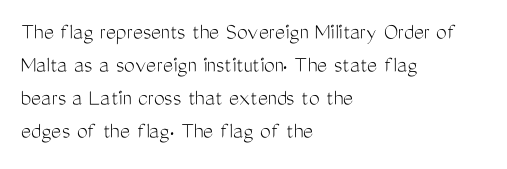
Q: Is the text bold? A: No.
Q: Is the text italic (slanted)? A: No, it is upright.
Q: Is the text underlined? A: No.
Q: How is the paragraph aligned? A: Left-aligned.
Q: Is the spacing between letters normal or unusually wide? A: Normal.
Q: Is the spacing between lines tight, normal or loose? A: Normal.
